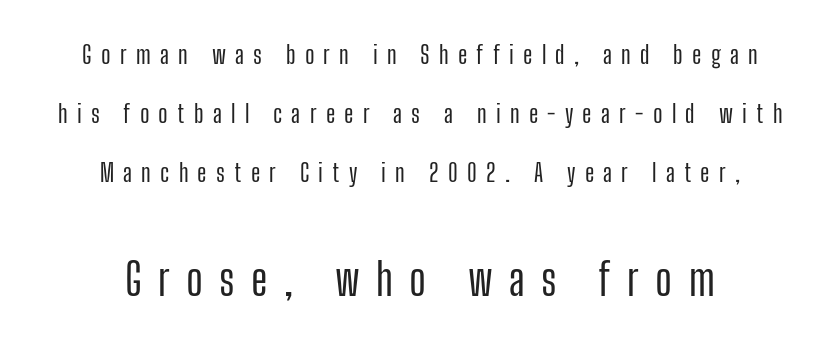
The image shows 44 px condensed sans-serif type, upright; set centered, loose line spacing (2.37x), unusually wide letter spacing (+0.37 em), not underlined; the second (bottom) block is 1.76x larger; low stroke contrast and a medium x-height.
